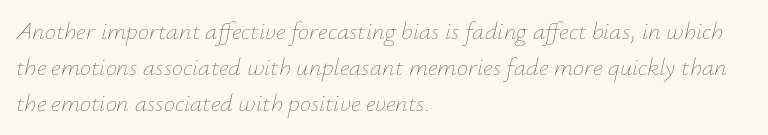
Q: Is the text bold? A: No.
Q: Is the text italic (slanted)? A: Yes, it leans right by about 12 degrees.
Q: Is the text underlined? A: No.
Q: How is the paragraph aligned? A: Left-aligned.
Q: Is the spacing between letters normal or unusually wide? A: Normal.
Q: Is the spacing between lines tight, normal or loose? A: Normal.
